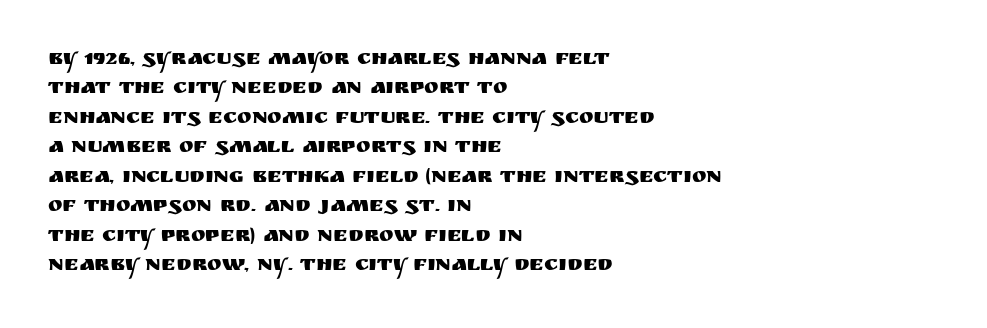
The image shows 22 px text type, upright; set left-aligned, normal line spacing (1.34x), normal letter spacing, not underlined.
